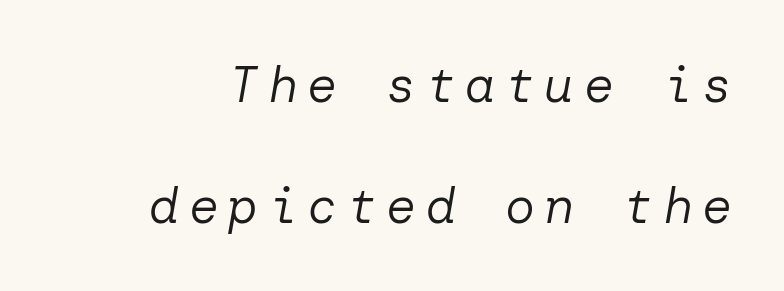
Q: Is the text bold? A: No.
Q: Is the text italic (slanted)? A: Yes, it leans right by about 10 degrees.
Q: Is the text underlined? A: No.
Q: Is the spacing between lines tight, normal or loose? A: Loose.
Q: Width (condensed, normal, or wide)? A: Normal.
Q: Stroke contrast? A: Low.
Q: x-height? A: Medium.
